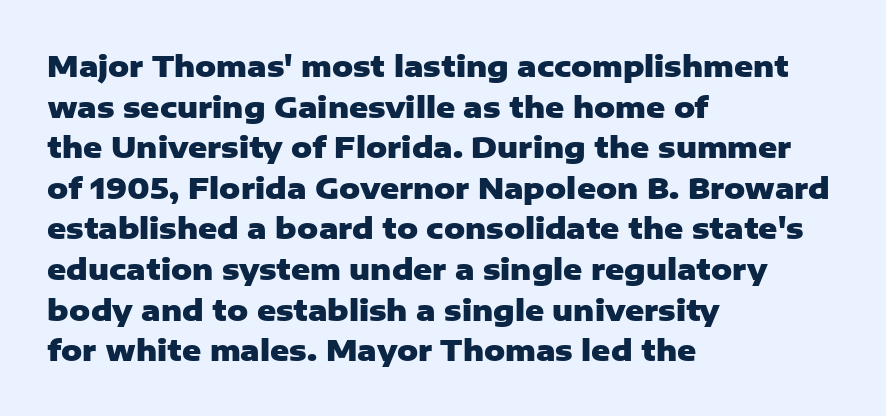
Compared with an ordinary text face, these strokes are far heavier — a full bold. Unlike a traditional serif, this face leaves its strokes unadorned. Each letter keeps its own natural width here, so spacing adapts to shape. These lines were composed using upright roman letters. The line texture is even and compact thanks to regular tracking.
